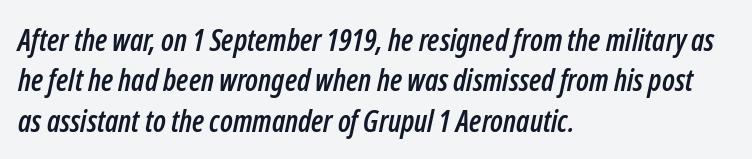
The image shows 30 px condensed type, italic (leaning right); set left-aligned, normal line spacing (1.35x), normal letter spacing, not underlined; low stroke contrast and a medium x-height.
